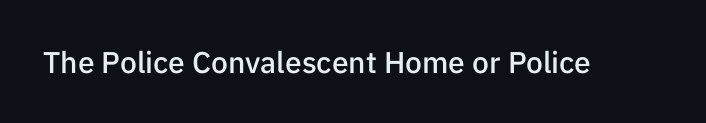
Strokes here are thickened, but only to semibold level. The words here are not underlined. The letters sit at their default tracking, neither squeezed nor spread. Note the varied advance widths — an 'i' is clearly narrower than an 'm'.
